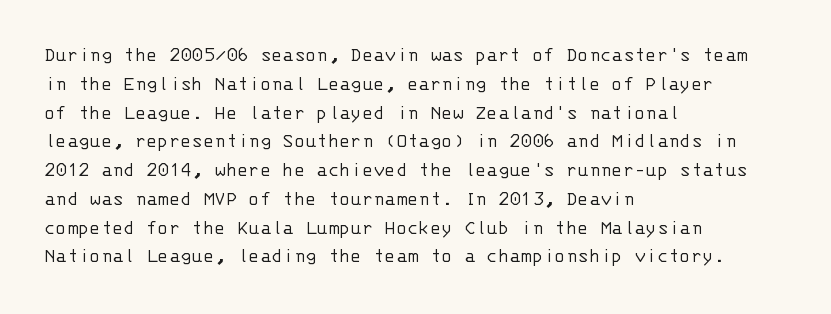
{"italic": "no", "bold": "no", "underline": "no", "align": "left", "line_spacing": "normal", "line_spacing_ratio": 1.37, "letter_spacing": "normal", "letter_spacing_em": 0.0, "glyph_px": 21}
